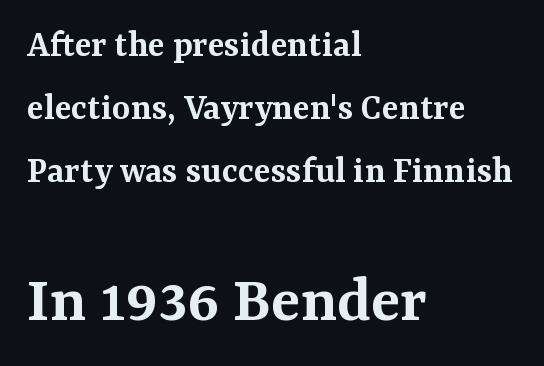
{"serif": "yes", "italic": "no", "bold": "semi", "weight": "semibold", "width": "normal", "stroke_contrast": "medium", "x_height": "medium", "monospaced": "no", "underline": "no", "align": "left", "line_spacing": "normal", "line_spacing_ratio": 1.61, "letter_spacing": "normal", "letter_spacing_em": 0.0, "larger_block": "second", "size_ratio": 1.74, "glyph_px": 68}
